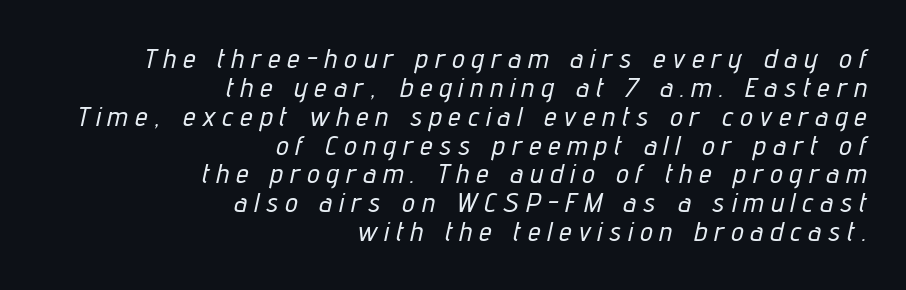
Q: Is the text italic (slanted)? A: Yes, it leans right by about 12 degrees.
Q: Is the text underlined? A: No.
Q: How is the paragraph aligned? A: Right-aligned.
Q: Is the spacing between letters normal or unusually wide? A: Unusually wide.
Q: Is the spacing between lines tight, normal or loose? A: Tight.
Q: Width (condensed, normal, or wide)? A: Condensed.
Q: Stroke contrast? A: Low.
Q: x-height? A: Medium.
Q: Monospaced? A: No.
